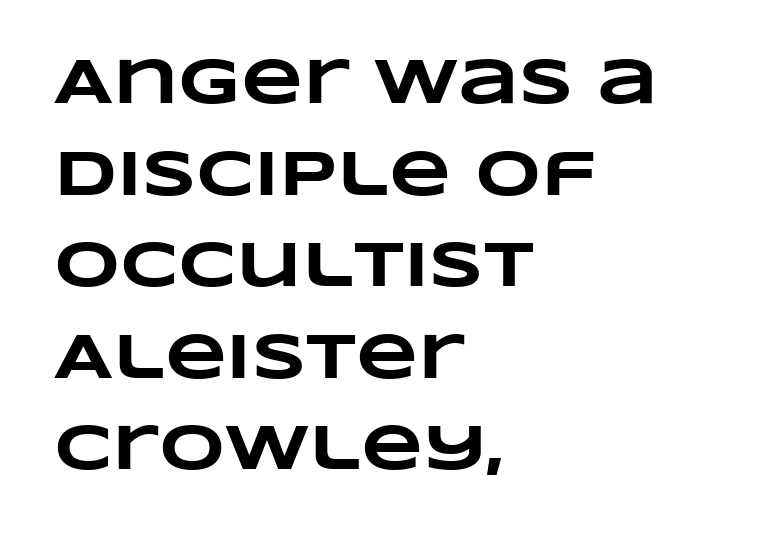
{"bold": "yes", "weight": "heavy", "width": "wide", "stroke_contrast": "low", "x_height": "large", "monospaced": "no", "underline": "no", "align": "left", "line_spacing": "normal", "line_spacing_ratio": 1.43, "letter_spacing": "normal", "letter_spacing_em": 0.0, "glyph_px": 64}
